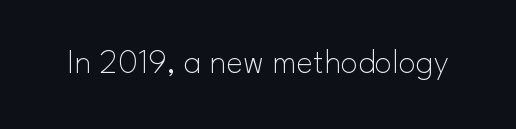
Q: Is the text bold? A: No.
Q: Is the text italic (slanted)? A: No, it is upright.
Q: Is the typeface a serif or a sans-serif typeface? A: Sans-serif.
Q: Is the text underlined? A: No.
Q: Is the spacing between letters normal or unusually wide? A: Normal.
Q: Width (condensed, normal, or wide)? A: Normal.
Q: Stroke contrast? A: Low.
Q: x-height? A: Small.
Q: Monospaced? A: No.
